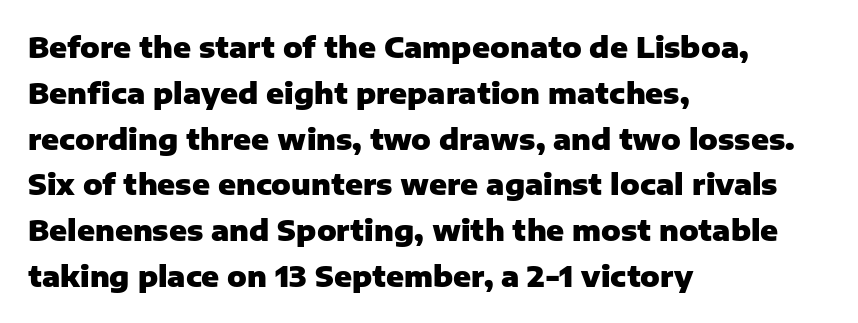
The passage shown is typeset with a sans-serif family. The space directly below the letters is spotless. This sample is left-justified, so line endings fall wherever the words run out. The lettering stays uniformly vertical, giving the passage a roman look. Think of a printed novel: that variable character pitch is what you see here. The passage shown has conventional tracking throughout.
